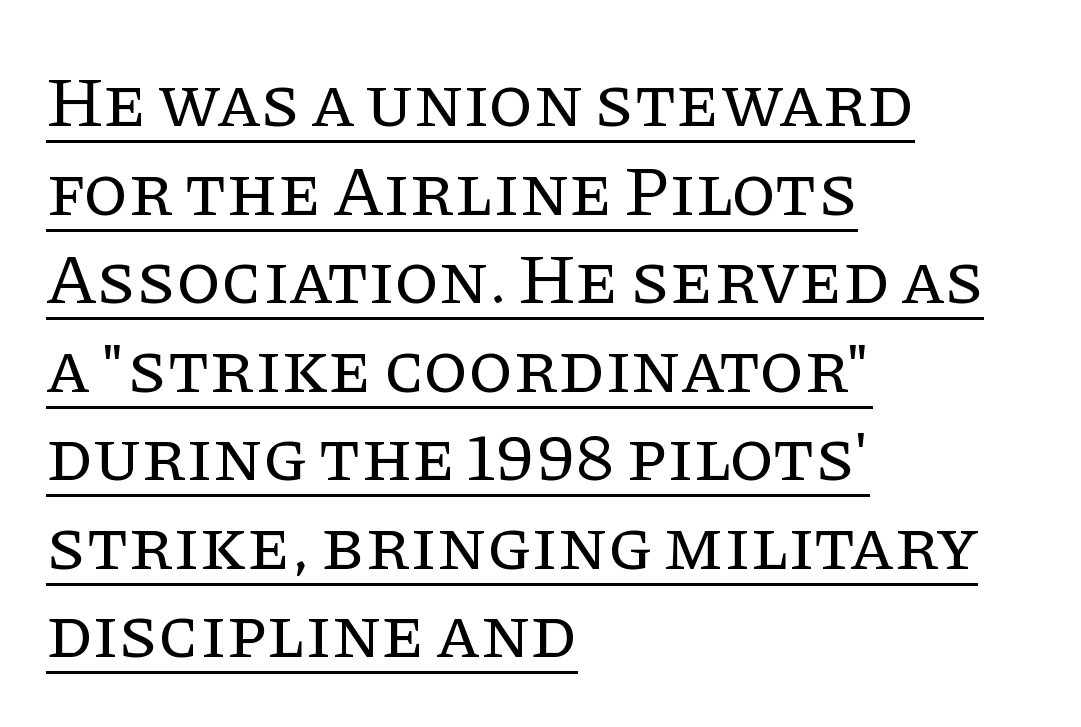
This is the regular roman posture of the typeface. Are there feet on the stems? There are — it's a serif. The letters advance in unequal steps, a hallmark of proportional type. Which margin do the lines hug? The left one — the right edge is uneven. What decoration does the sample have? An underline.
